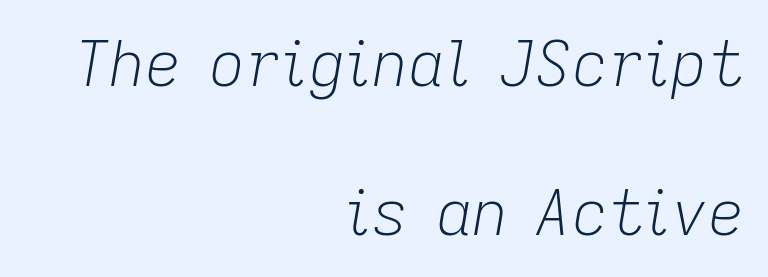
Q: Is the text bold? A: No.
Q: Is the text italic (slanted)? A: Yes, it leans right by about 9 degrees.
Q: Is the text underlined? A: No.
Q: How is the paragraph aligned? A: Right-aligned.
Q: Is the spacing between letters normal or unusually wide? A: Normal.
Q: Is the spacing between lines tight, normal or loose? A: Loose.
Q: Width (condensed, normal, or wide)? A: Normal.
Q: Stroke contrast? A: Low.
Q: x-height? A: Medium.
Q: Monospaced? A: No.
